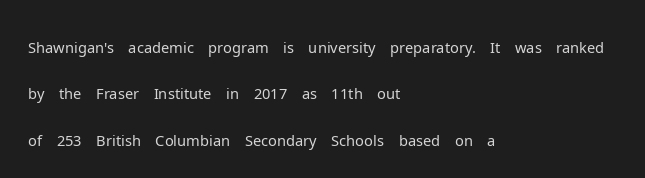
The image shows 30 px light sans-serif type, upright; set left-aligned, normal line spacing (1.55x), normal letter spacing, not underlined; low stroke contrast and a medium x-height.
